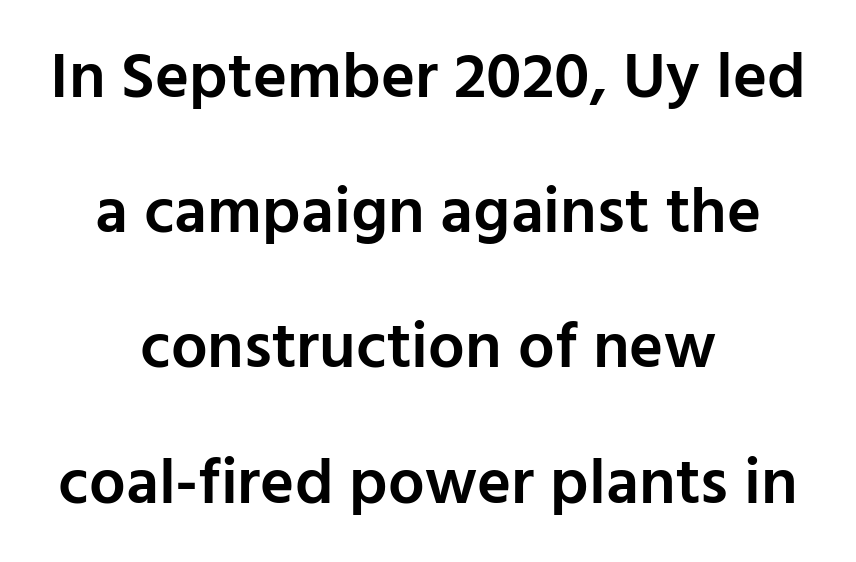
Look at the bottom of the vertical strokes: they stop flat, with no serifs. Slightly chunky letters — semibold, I'd say, not full bold. Centered paragraph, ragged on both sides. Students, note that the glyphs here touch the page at normal intervals.
